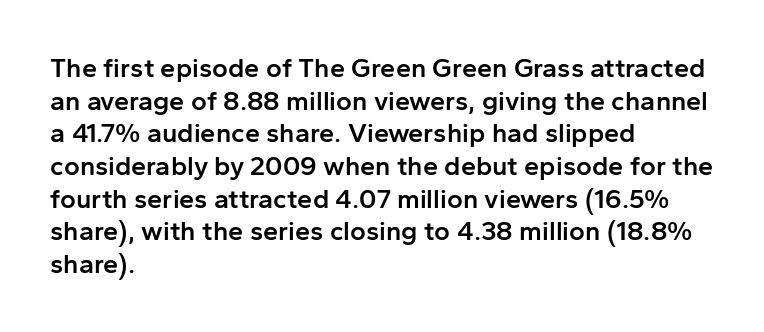
{"italic": "no", "bold": "semi", "underline": "no", "align": "left", "line_spacing_ratio": 1.21, "letter_spacing": "normal", "letter_spacing_em": 0.0, "glyph_px": 27}
